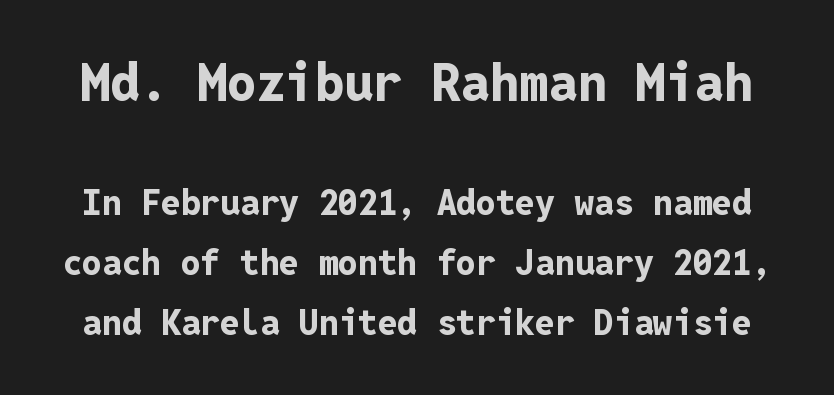
Q: Is the text bold? A: Yes.
Q: Is the text italic (slanted)? A: No, it is upright.
Q: Is the typeface a serif or a sans-serif typeface? A: Sans-serif.
Q: Is the text underlined? A: No.
Q: Is the spacing between letters normal or unusually wide? A: Normal.
Q: Which block of text is set in a larger size, the first (top) or the second (bottom)? A: The first (top) one.
Q: Width (condensed, normal, or wide)? A: Normal.
Q: Stroke contrast? A: Low.
Q: x-height? A: Medium.
Q: Monospaced? A: Yes.
